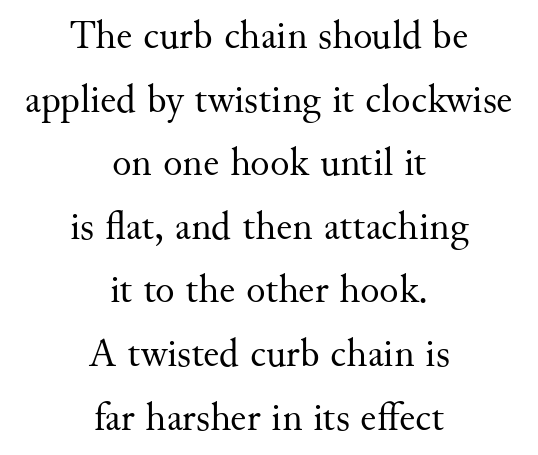
The image shows 40 px regular-weight serif type, upright; set centered, normal line spacing (1.59x), normal letter spacing, not underlined; medium stroke contrast and a small x-height.
